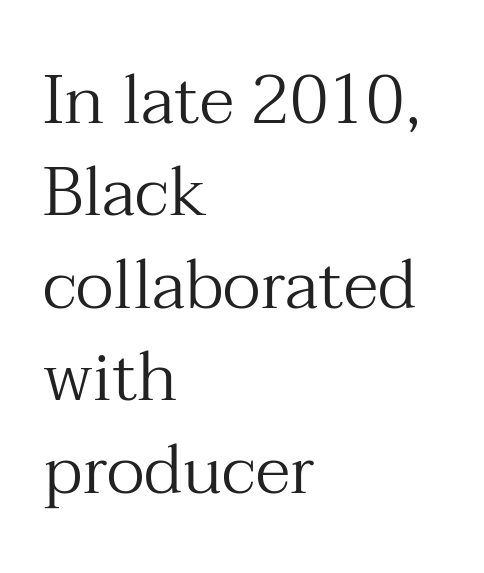
{"serif": "yes", "italic": "no", "bold": "no", "weight": "regular", "width": "normal", "stroke_contrast": "medium", "x_height": "medium", "monospaced": "no", "underline": "no", "align": "left", "line_spacing": "normal", "line_spacing_ratio": 1.36, "letter_spacing": "normal", "letter_spacing_em": 0.0, "glyph_px": 68}
